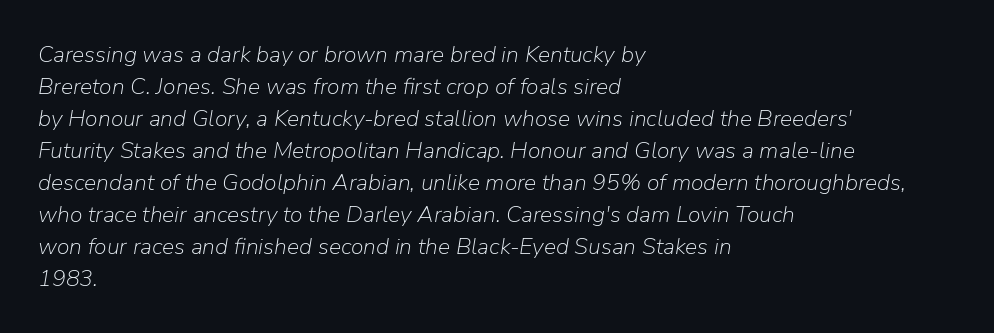
Q: Is the text bold? A: No.
Q: Is the text italic (slanted)? A: Yes, it leans right by about 9 degrees.
Q: Is the text underlined? A: No.
Q: How is the paragraph aligned? A: Left-aligned.
Q: Is the spacing between letters normal or unusually wide? A: Normal.
Q: Is the spacing between lines tight, normal or loose? A: Normal.
